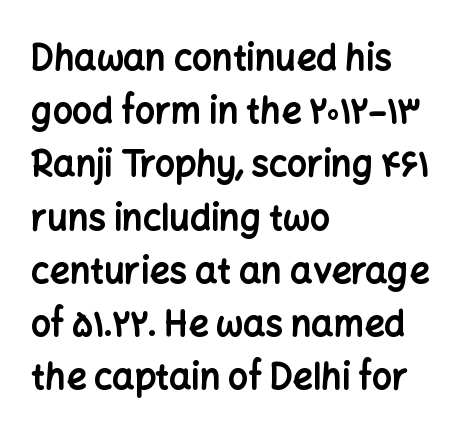
Q: Is the text bold? A: Yes.
Q: Is the text italic (slanted)? A: No, it is upright.
Q: Is the typeface a serif or a sans-serif typeface? A: Sans-serif.
Q: Is the text underlined? A: No.
Q: How is the paragraph aligned? A: Left-aligned.
Q: Is the spacing between letters normal or unusually wide? A: Normal.
Q: Is the spacing between lines tight, normal or loose? A: Normal.
Q: Width (condensed, normal, or wide)? A: Normal.
Q: Stroke contrast? A: Low.
Q: x-height? A: Medium.
Q: Monospaced? A: No.
